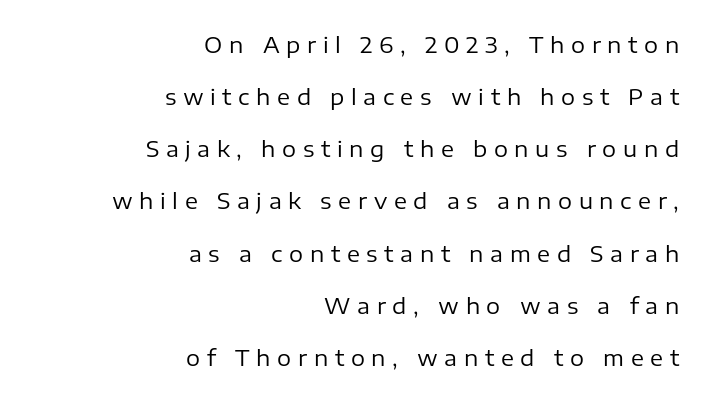
The weight would be labelled regular, book, light, or lighter still. No italicization has been applied; the sample stays upright. The vertical gap from one line to the next is large. Right-aligned paragraph, ragged on the left. Underline: absent.
